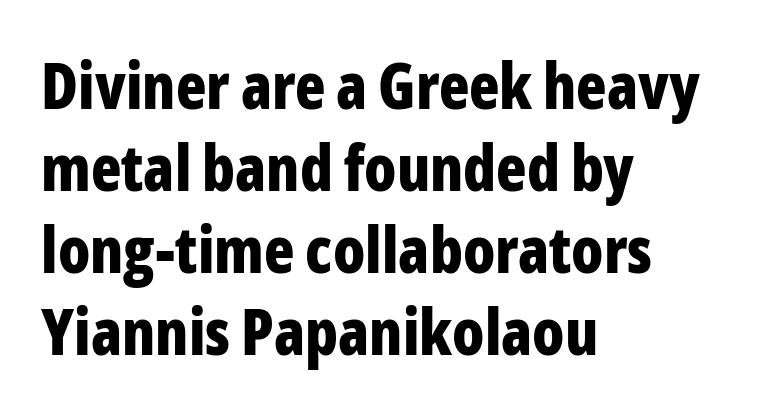
{"serif": "no", "italic": "no", "bold": "yes", "weight": "bold", "width": "condensed", "stroke_contrast": "low", "x_height": "medium", "monospaced": "no", "underline": "no", "align": "left", "line_spacing": "normal", "line_spacing_ratio": 1.3, "letter_spacing": "normal", "letter_spacing_em": 0.0, "glyph_px": 63}
